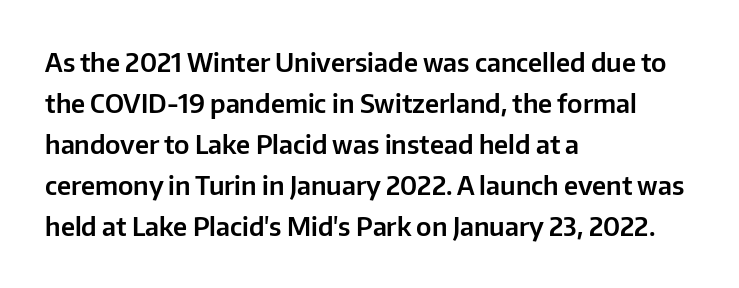
Descenders hang freely into open space. The font's upright variant was chosen for this text. Alignment: flush left. Leading: standard. The letterforms sit shoulder to shoulder at normal distance.
